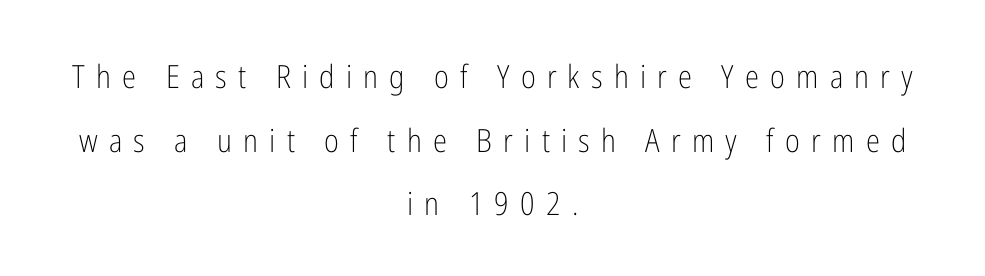
The image shows 32 px light, condensed sans-serif type, upright; set centered, loose line spacing (1.99x), unusually wide letter spacing (+0.35 em), not underlined; low stroke contrast and a medium x-height.
